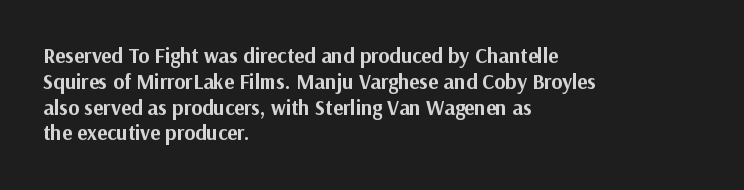
The letters stand upright; this is a roman face. Every row of glyphs begins at an identical x-position on the left. Between one letter and the next there's only the usual sliver of space. Caption: bold face, heavy strokes.
